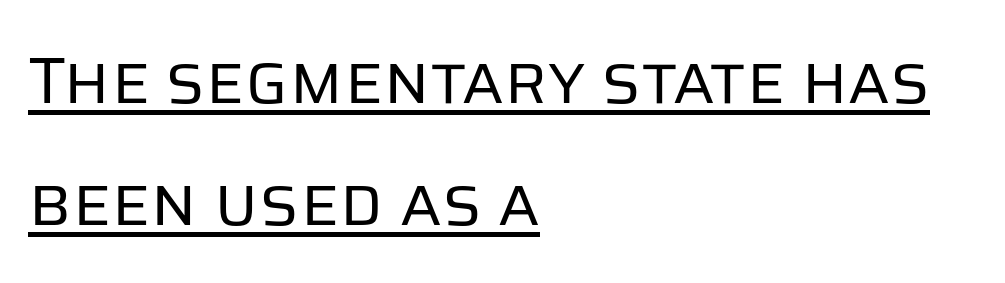
The image shows 66 px regular-weight sans-serif type, upright; set left-aligned, line spacing 1.85x, normal letter spacing, underlined; low stroke contrast and a large x-height.
